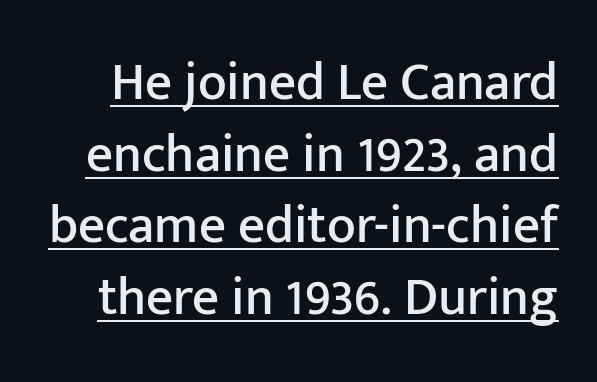
The image shows 53 px sans-serif type, upright; set normal line spacing (1.35x), normal letter spacing, underlined; low stroke contrast and a medium x-height.
